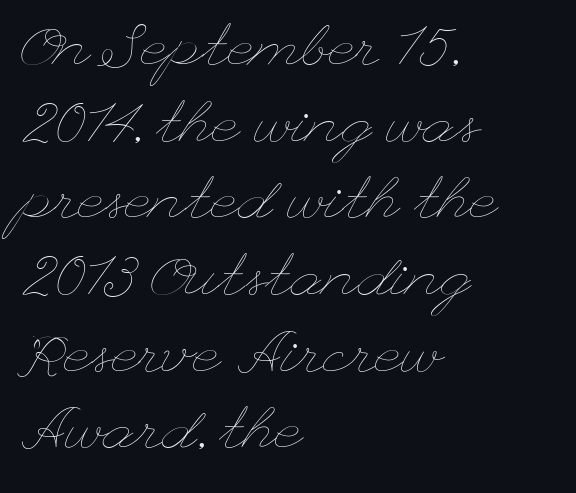
Q: Is the text bold? A: No.
Q: Is the text italic (slanted)? A: Yes.
Q: Is the text underlined? A: No.
Q: How is the paragraph aligned? A: Left-aligned.
Q: Is the spacing between letters normal or unusually wide? A: Normal.
Q: Is the spacing between lines tight, normal or loose? A: Normal.
Q: Width (condensed, normal, or wide)? A: Wide.
Q: Stroke contrast? A: Low.
Q: x-height? A: Small.
